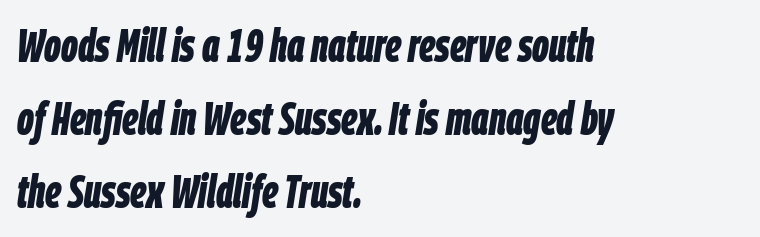
{"italic": "yes", "lean": "right", "slant_degrees": 9, "bold": "yes", "weight": "bold", "width": "condensed", "stroke_contrast": "low", "x_height": "large", "monospaced": "no", "underline": "no", "align": "left", "line_spacing": "normal", "line_spacing_ratio": 1.59, "letter_spacing": "normal", "letter_spacing_em": 0.0, "glyph_px": 46}
